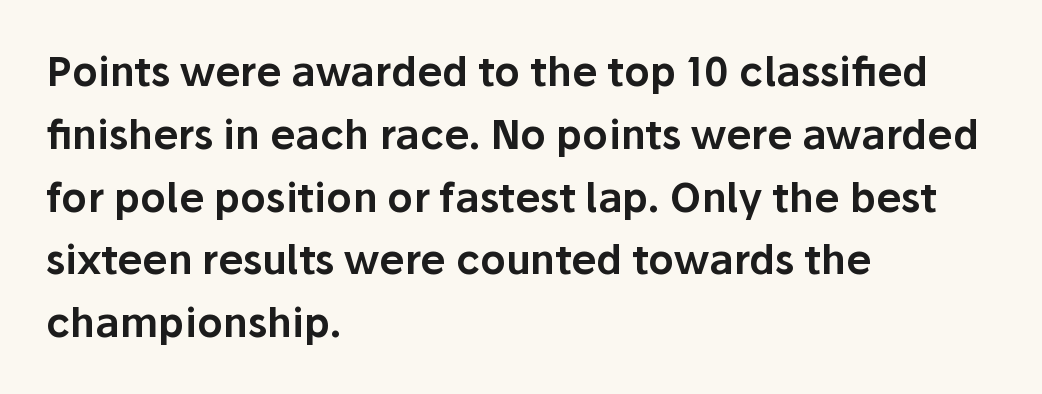
Q: Is the text italic (slanted)? A: No, it is upright.
Q: Is the typeface a serif or a sans-serif typeface? A: Sans-serif.
Q: Is the text underlined? A: No.
Q: How is the paragraph aligned? A: Left-aligned.
Q: Is the spacing between letters normal or unusually wide? A: Normal.
Q: Is the spacing between lines tight, normal or loose? A: Normal.
Q: Width (condensed, normal, or wide)? A: Normal.
Q: Stroke contrast? A: Low.
Q: x-height? A: Medium.
Q: Monospaced? A: No.
